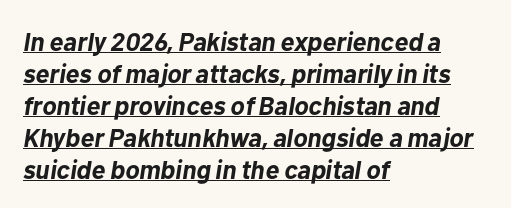
Tall strokes in this sample are angled rather than plumb. The paragraph has a hard left edge and a soft right edge. Beneath each row of characters lies a ruled line. Emphasis by weight is at full strength: bold. In terms of letterspacing, this is plain default setting.
